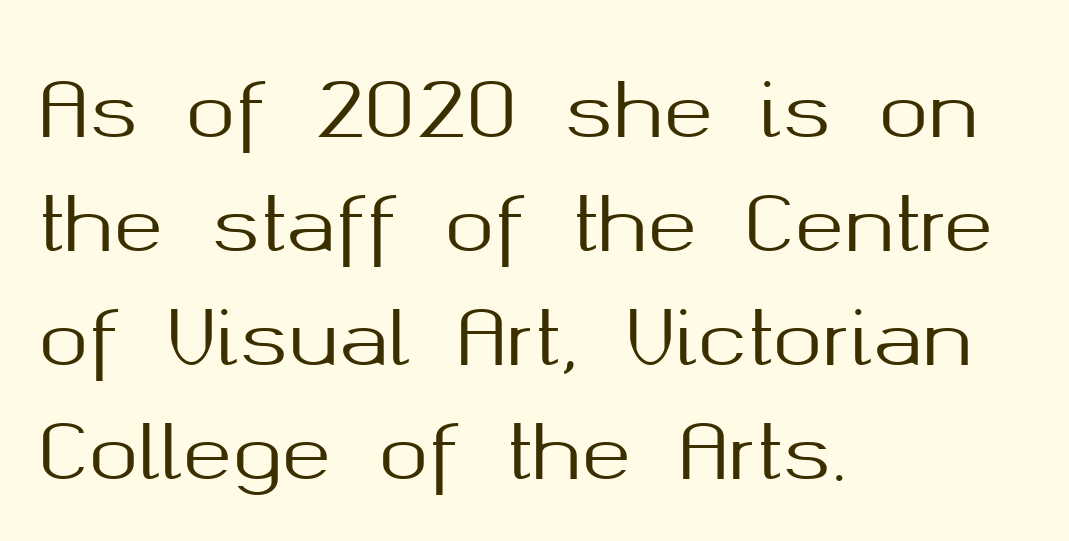
{"serif": "no", "italic": "no", "width": "normal", "stroke_contrast": "medium", "x_height": "medium", "monospaced": "no", "underline": "no", "align": "left", "line_spacing": "normal", "line_spacing_ratio": 1.52, "letter_spacing": "normal", "letter_spacing_em": 0.0, "glyph_px": 75}
